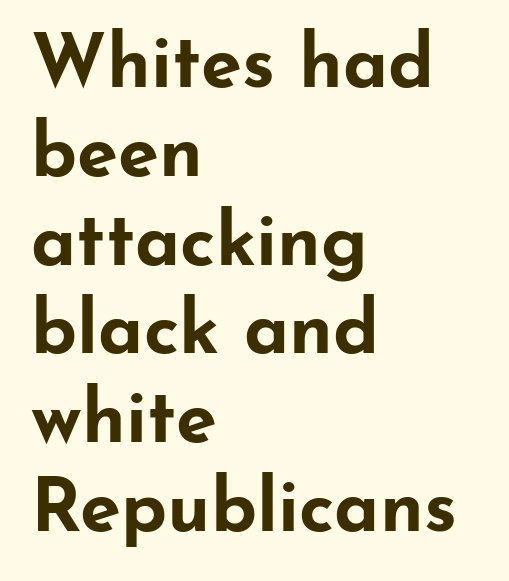
Note the varied advance widths — an 'i' is clearly narrower than an 'm'. Honestly, there is no underline to notice here at all. The text block is weighted toward the left margin, trailing off unevenly rightward. Is there any slant? The stems are plumb. The letterforms sit shoulder to shoulder at normal distance.
